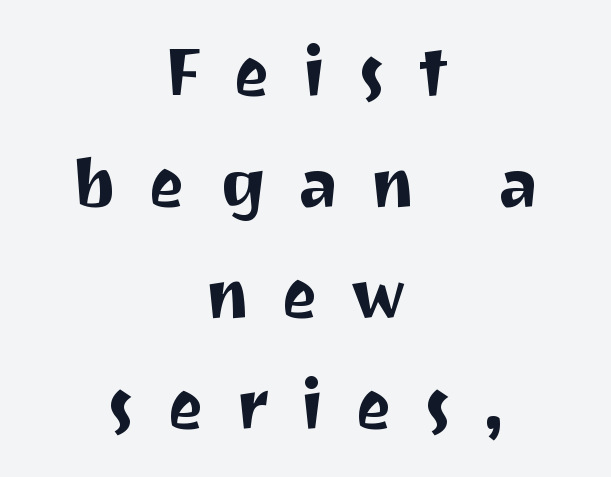
Upright lettering throughout. Spacing verdict: proportional, widths tailored to each character. Alignment: centered. Honestly, the letter spacing is so wide it's the main thing you notice. The font family rendered here belongs to the sans-serif group. Notice how descenders clear the ascenders below comfortably — that's standard leading.
